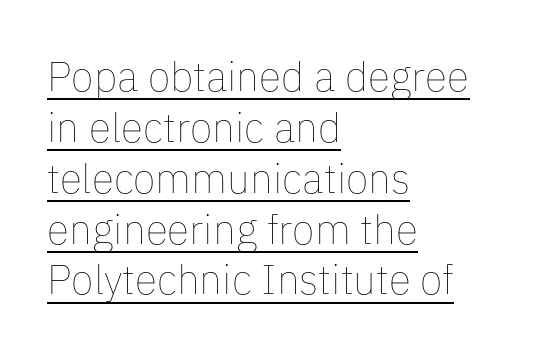
The font sits on the lighter half of the weight spectrum, regular included. Inter-character spacing is left at the font's built-in metrics. Do the characters align in a grid? No, the font is proportional. Emphasis is given by a line drawn under the lettering.
